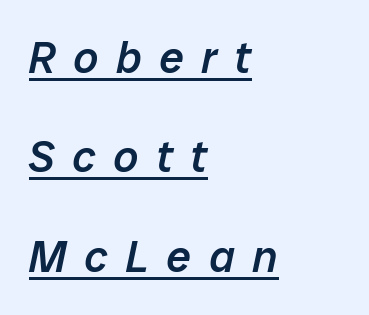
Q: Is the text bold? A: Semi-bold.
Q: Is the text italic (slanted)? A: Yes, it leans right by about 12 degrees.
Q: Is the text underlined? A: Yes.
Q: How is the paragraph aligned? A: Left-aligned.
Q: Is the spacing between letters normal or unusually wide? A: Unusually wide.
Q: Is the spacing between lines tight, normal or loose? A: Loose.
Q: Width (condensed, normal, or wide)? A: Normal.
Q: Stroke contrast? A: Low.
Q: x-height? A: Medium.
Q: Monospaced? A: No.
